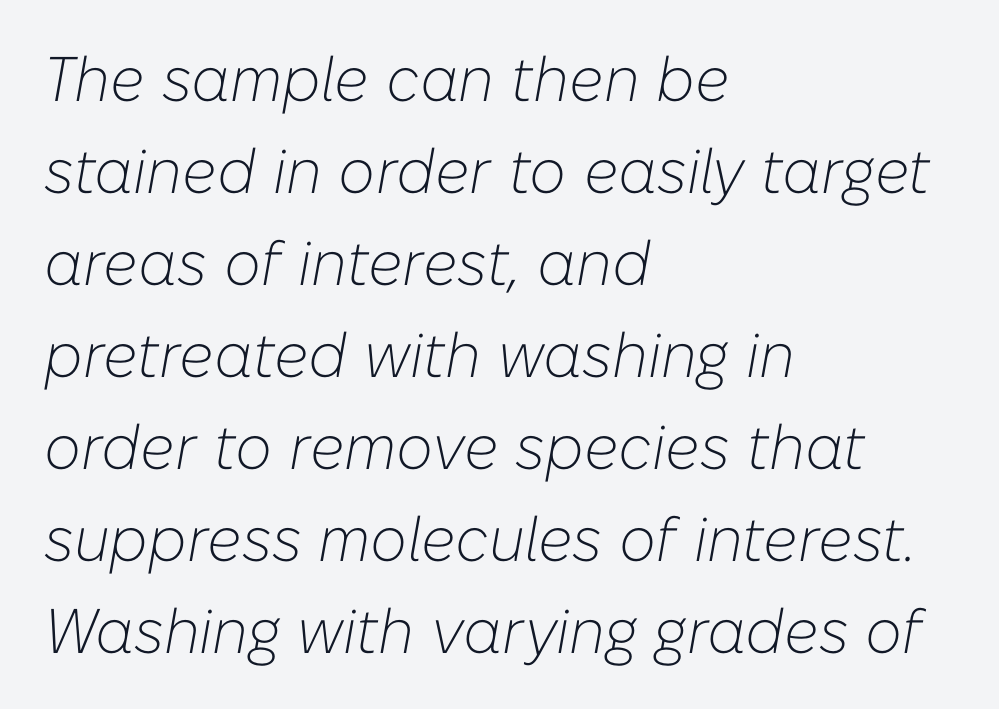
Q: Is the text bold? A: No.
Q: Is the text italic (slanted)? A: Yes, it leans right by about 10 degrees.
Q: Is the text underlined? A: No.
Q: How is the paragraph aligned? A: Left-aligned.
Q: Is the spacing between letters normal or unusually wide? A: Normal.
Q: Is the spacing between lines tight, normal or loose? A: Normal.
Q: Width (condensed, normal, or wide)? A: Normal.
Q: Stroke contrast? A: Low.
Q: x-height? A: Medium.
Q: Monospaced? A: No.
